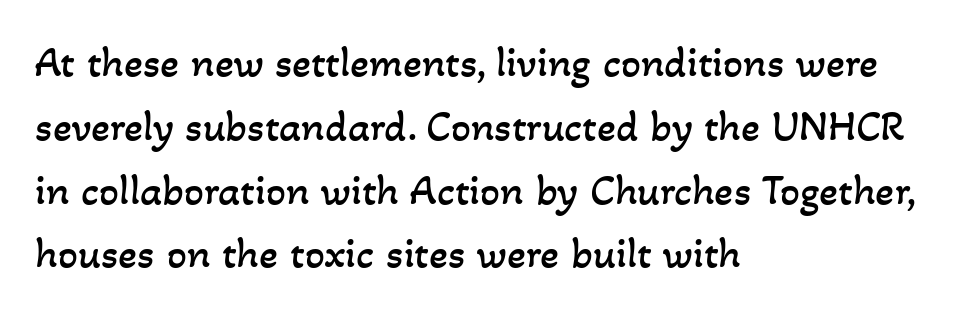
Stems and bowls with no extra thickness — not bold. The line texture is even and compact thanks to regular tracking. Short and long lines alike share a common starting point at left. Plain, unruled lines of type.
